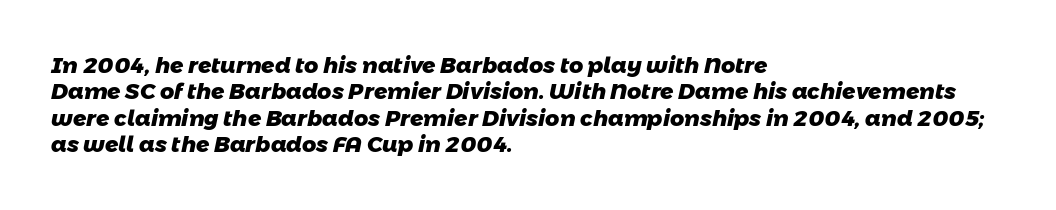
Q: Is the text bold? A: Yes.
Q: Is the text underlined? A: No.
Q: How is the paragraph aligned? A: Left-aligned.
Q: Is the spacing between letters normal or unusually wide? A: Normal.
